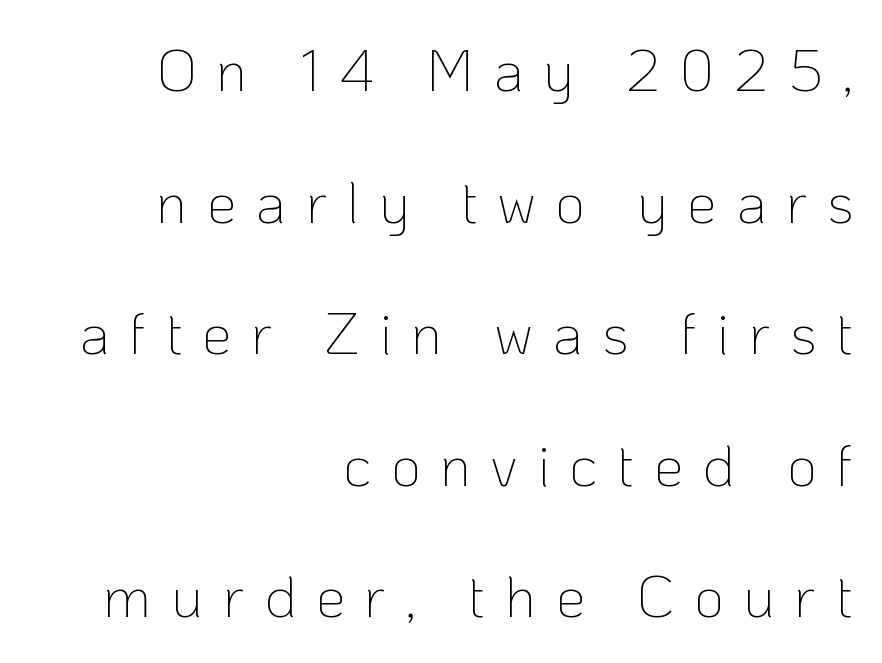
The image shows 59 px thin sans-serif type, upright; set right-aligned, loose line spacing (2.23x), unusually wide letter spacing (+0.33 em), not underlined; low stroke contrast and a medium x-height.
